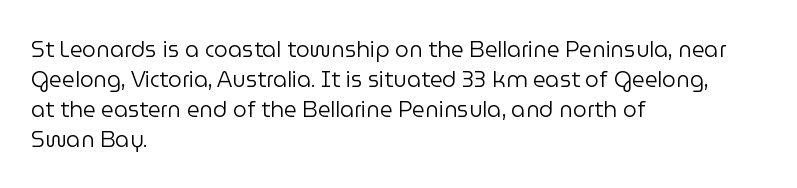
Q: Is the text bold? A: No.
Q: Is the text italic (slanted)? A: No, it is upright.
Q: Is the text underlined? A: No.
Q: How is the paragraph aligned? A: Left-aligned.
Q: Is the spacing between letters normal or unusually wide? A: Normal.
Q: Is the spacing between lines tight, normal or loose? A: Normal.
